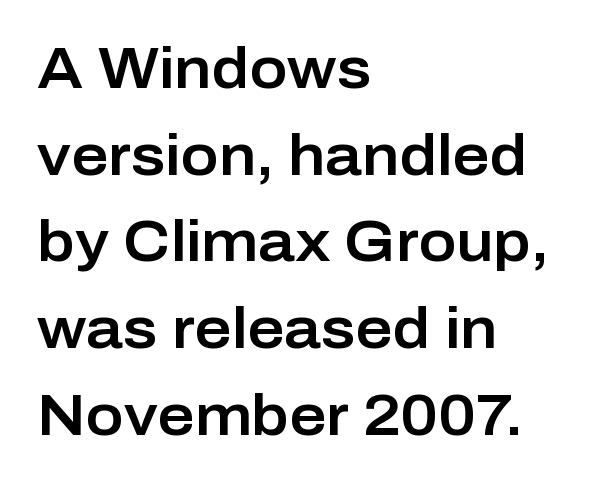
{"serif": "no", "italic": "no", "width": "normal", "stroke_contrast": "low", "x_height": "medium", "monospaced": "no", "underline": "no", "align": "left", "line_spacing": "normal", "line_spacing_ratio": 1.52, "letter_spacing": "normal", "letter_spacing_em": 0.0, "glyph_px": 57}
